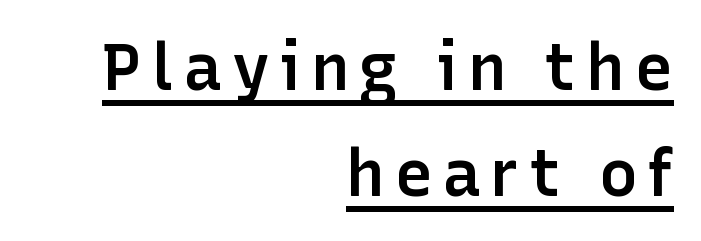
How would I describe the line gaps? Plain and ordinary. Looks like someone drew a line under every word here. Spacing verdict: proportional, widths tailored to each character. Compared with an ordinary text face, these strokes are moderately heavier — a semibold. The paragraph shown leans on its right margin.
